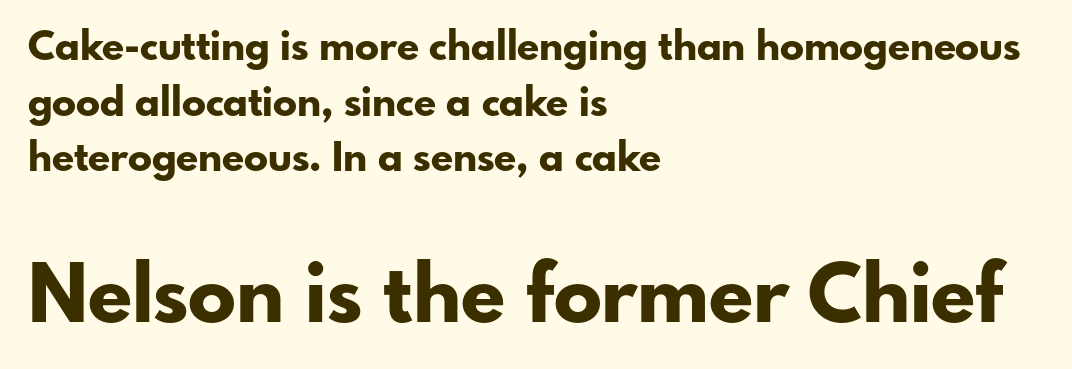
Think of a printed novel: that variable character pitch is what you see here. The passage is arranged the way most books set body copy — flush left. The font is running at its bold setting. The strip under each line holds only bare page. Standard letterfit; no display-style spreading of the glyphs. Unlike italic type, these characters show no tilt at all.
